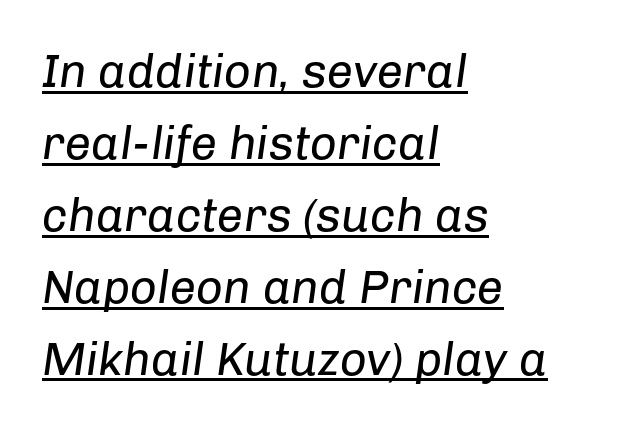
{"italic": "yes", "lean": "right", "slant_degrees": 8, "bold": "no", "weight": "regular", "width": "normal", "stroke_contrast": "low", "x_height": "medium", "monospaced": "no", "underline": "yes", "align": "left", "line_spacing": "normal", "line_spacing_ratio": 1.53, "letter_spacing": "normal", "letter_spacing_em": 0.0, "glyph_px": 47}
